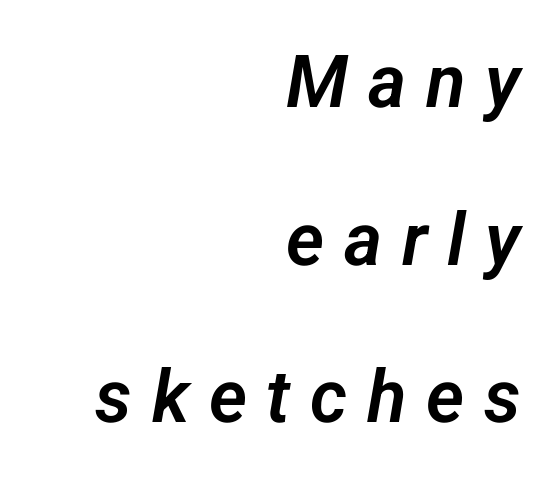
A typesetter would call this proportional, since set widths differ per character. Serif or sans? Sans — the stroke terminals are bare. Interline gaps are noticeably wide in this sample. Here the glyphs are tracked loosely, breaking word shapes into spaced letters.
